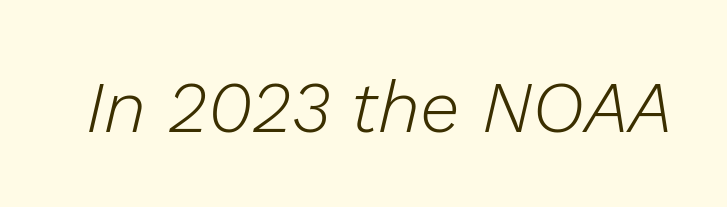
{"italic": "yes", "lean": "right", "slant_degrees": 13, "bold": "no", "weight": "light", "width": "normal", "stroke_contrast": "low", "x_height": "medium", "monospaced": "no", "underline": "no", "letter_spacing": "normal", "letter_spacing_em": 0.0, "glyph_px": 72}
